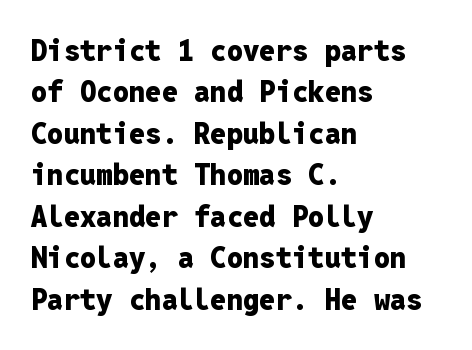
You can tell it's not italic because the verticals are truly vertical. Which margin do the lines hug? The left one — the right edge is uneven. Quick note: underline off. Summary of weight: heavy, a full bold.
